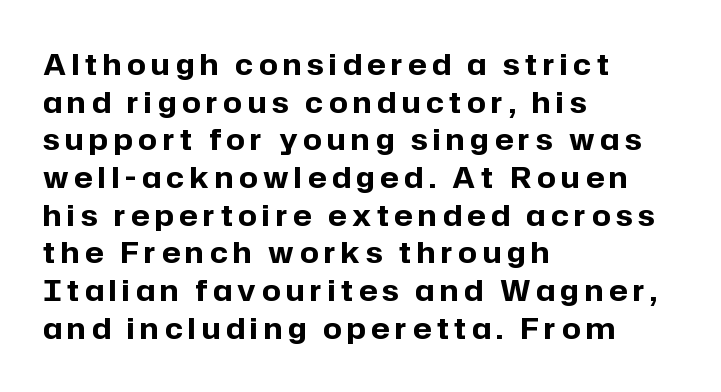
{"serif": "no", "italic": "no", "bold": "yes", "weight": "bold", "width": "normal", "stroke_contrast": "low", "x_height": "medium", "monospaced": "no", "underline": "no", "align": "left", "line_spacing": "normal", "line_spacing_ratio": 1.3, "letter_spacing": "wide", "letter_spacing_em": 0.2, "glyph_px": 29}
